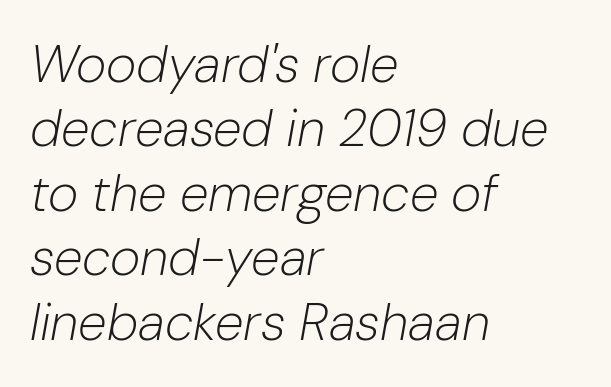
The image shows 52 px light type, italic (leaning right); set left-aligned, line spacing 1.24x, normal letter spacing, not underlined; low stroke contrast and a medium x-height.
